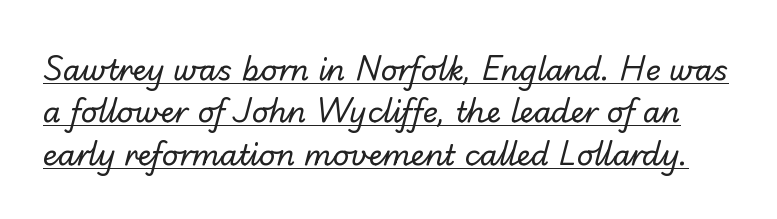
{"serif": "no", "bold": "no", "weight": "regular", "width": "normal", "stroke_contrast": "low", "x_height": "small", "monospaced": "no", "underline": "yes", "line_spacing": "normal", "line_spacing_ratio": 1.46, "letter_spacing": "normal", "letter_spacing_em": 0.0, "glyph_px": 29}
